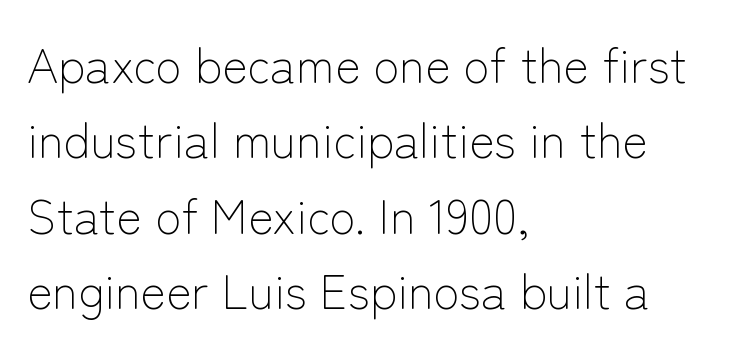
The passage shown stacks its lines at a standard gap. This rendering leaves character spacing at its baseline value. Just letters on the line, the space beneath them empty. A light-to-regular cut is what we see here.
